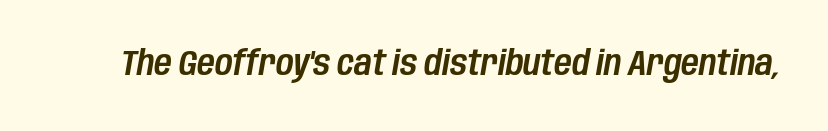
Is the letter spacing exaggerated? No — it looks like the ordinary default. The text carries the slant typical of an italic or oblique font. Descenders are the only things crossing below the line. Think of a printed novel: that variable character pitch is what you see here.
